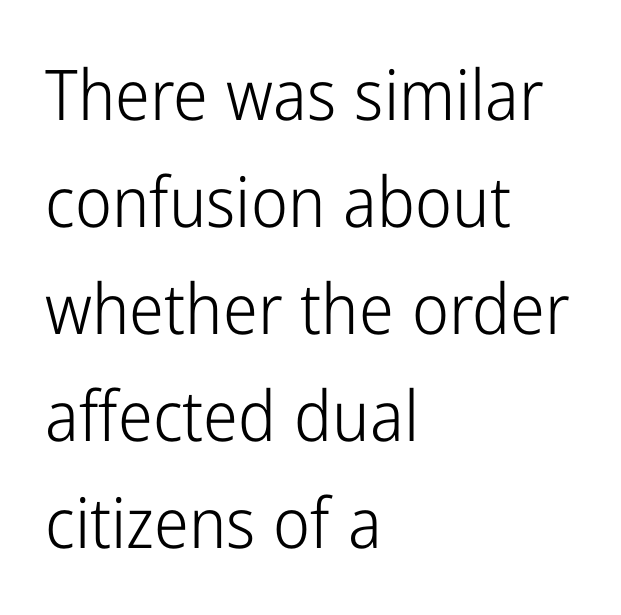
{"serif": "no", "italic": "no", "bold": "no", "weight": "light", "width": "condensed", "stroke_contrast": "low", "x_height": "medium", "monospaced": "no", "underline": "no", "align": "left", "line_spacing": "normal", "line_spacing_ratio": 1.53, "letter_spacing": "normal", "letter_spacing_em": 0.0, "glyph_px": 70}
